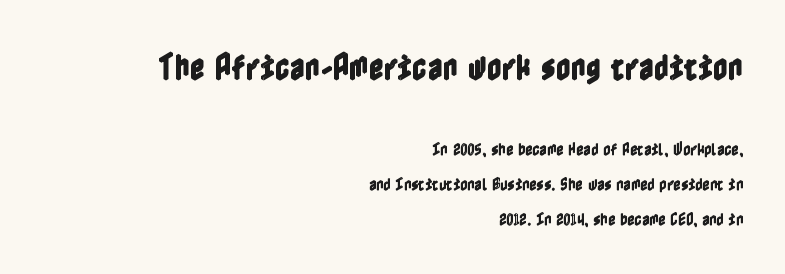
The typesetter chose a ragged-left arrangement here. The words here are not underlined. The letterforms sit shoulder to shoulder at normal distance. Size hierarchy here favors the leading block over the trailing one. Leading is clearly above the norm, producing a sparse column. Italic: no, the glyphs are upright roman.
